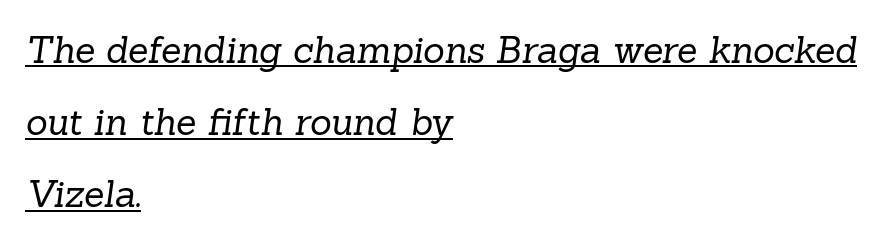
{"serif": "yes", "bold": "no", "weight": "regular", "width": "normal", "stroke_contrast": "low", "x_height": "medium", "monospaced": "no", "underline": "yes", "align": "left", "line_spacing": "loose", "line_spacing_ratio": 1.95, "letter_spacing": "normal", "letter_spacing_em": 0.0, "glyph_px": 37}
